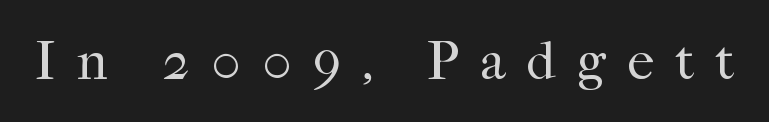
Q: Is the text bold? A: No.
Q: Is the text italic (slanted)? A: No, it is upright.
Q: Is the typeface a serif or a sans-serif typeface? A: Serif.
Q: Is the text underlined? A: No.
Q: Is the spacing between letters normal or unusually wide? A: Unusually wide.
Q: Width (condensed, normal, or wide)? A: Normal.
Q: Stroke contrast? A: High.
Q: x-height? A: Medium.
Q: Monospaced? A: No.
